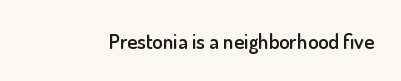
{"italic": "no", "bold": "semi", "underline": "no", "letter_spacing": "normal", "letter_spacing_em": 0.0, "glyph_px": 21}
